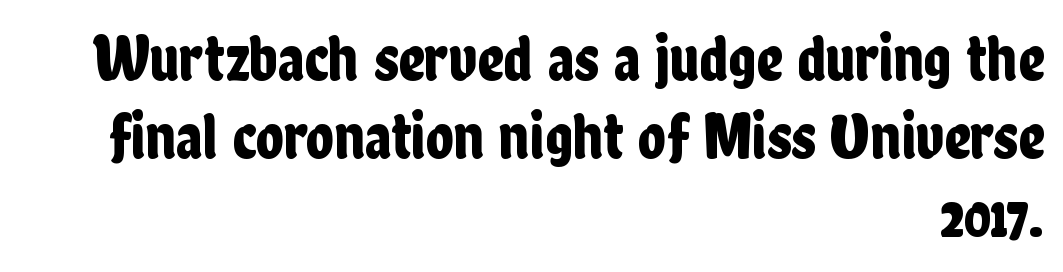
The image shows 65 px condensed sans-serif type, upright; set right-aligned, line spacing 1.2x, normal letter spacing, not underlined; low stroke contrast and a medium x-height.
